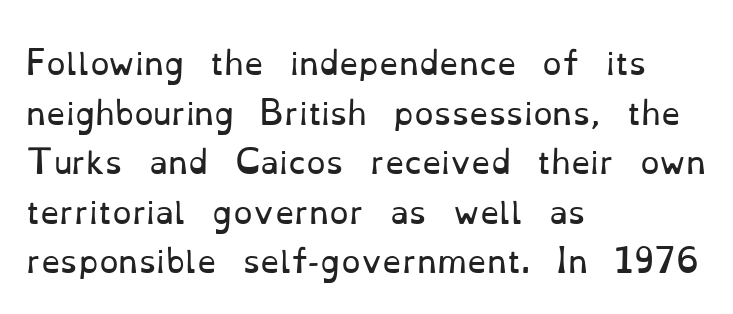
Q: Is the text bold? A: No.
Q: Is the text italic (slanted)? A: No, it is upright.
Q: Is the typeface a serif or a sans-serif typeface? A: Serif.
Q: Is the text underlined? A: No.
Q: How is the paragraph aligned? A: Left-aligned.
Q: Is the spacing between letters normal or unusually wide? A: Normal.
Q: Is the spacing between lines tight, normal or loose? A: Normal.
Q: Width (condensed, normal, or wide)? A: Normal.
Q: Stroke contrast? A: Low.
Q: x-height? A: Small.
Q: Monospaced? A: No.
